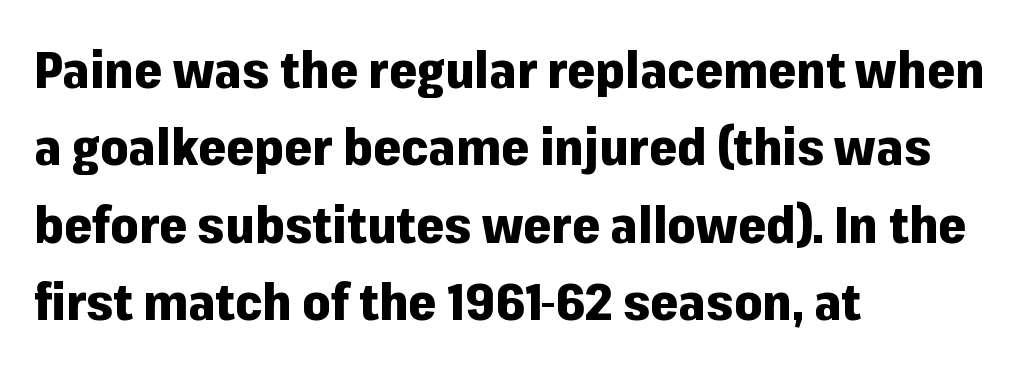
The image shows 50 px heavy sans-serif type, upright; set left-aligned, normal line spacing (1.55x), normal letter spacing, not underlined; low stroke contrast and a medium x-height.
